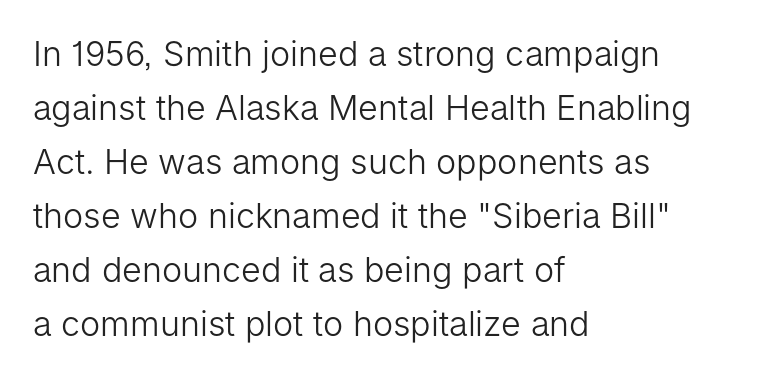
The image shows 34 px light sans-serif type, upright; set left-aligned, normal line spacing (1.59x), normal letter spacing, not underlined; low stroke contrast and a medium x-height.
